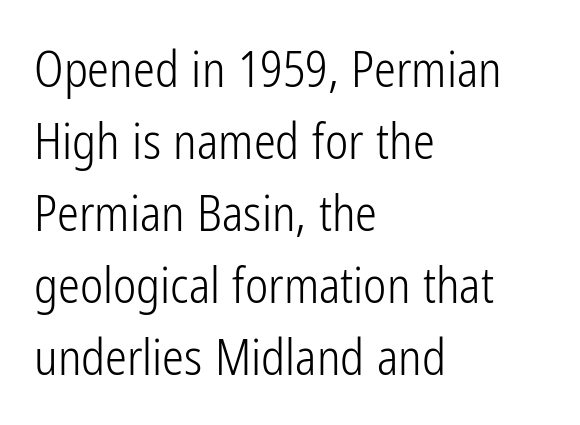
Q: Is the text bold? A: No.
Q: Is the text italic (slanted)? A: No, it is upright.
Q: Is the typeface a serif or a sans-serif typeface? A: Sans-serif.
Q: Is the text underlined? A: No.
Q: How is the paragraph aligned? A: Left-aligned.
Q: Is the spacing between letters normal or unusually wide? A: Normal.
Q: Is the spacing between lines tight, normal or loose? A: Normal.
Q: Width (condensed, normal, or wide)? A: Condensed.
Q: Stroke contrast? A: Low.
Q: x-height? A: Medium.
Q: Monospaced? A: No.
